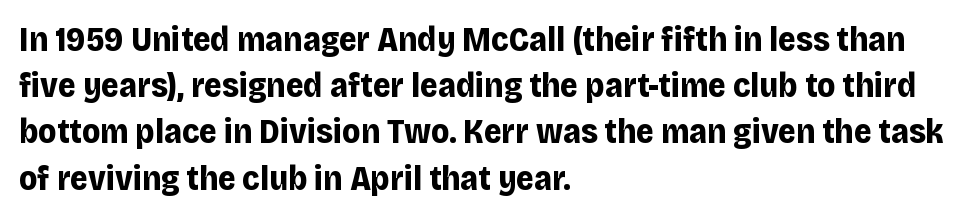
The image shows 34 px bold sans-serif type, upright; set left-aligned, normal line spacing (1.36x), normal letter spacing, not underlined; low stroke contrast and a large x-height.
